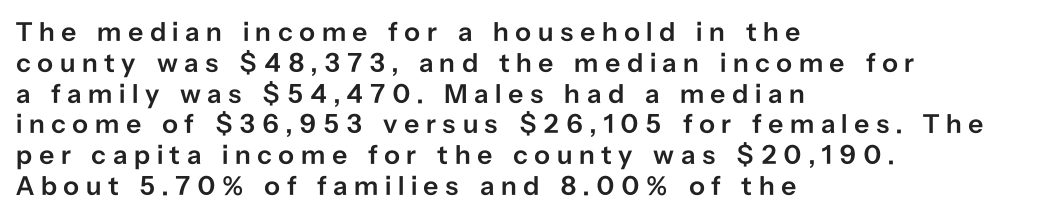
Q: Is the text bold? A: Semi-bold.
Q: Is the text italic (slanted)? A: No, it is upright.
Q: Is the text underlined? A: No.
Q: How is the paragraph aligned? A: Left-aligned.
Q: Is the spacing between letters normal or unusually wide? A: Unusually wide.
Q: Is the spacing between lines tight, normal or loose? A: Tight.
